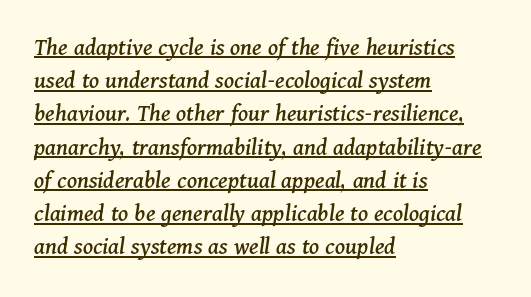
The image shows 25 px text type, italic (leaning right); set left-aligned, normal line spacing (1.33x), normal letter spacing, underlined.
